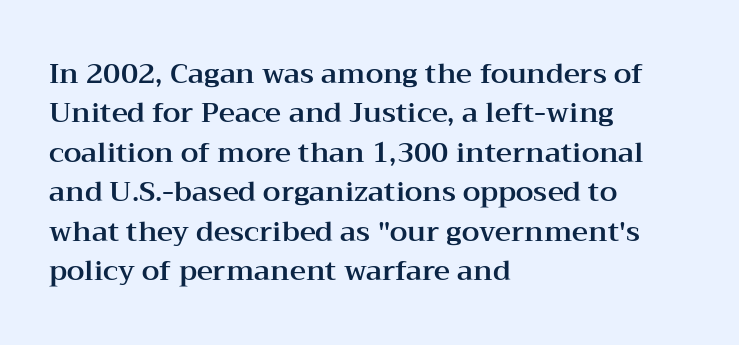
What kind of face is this? One with serifs. Quick note: interline space is typical. Posture: straight, roman, zero tilt. Beneath every word, the page is bare. Reading down the block, your eye returns to a fixed left position each line.
